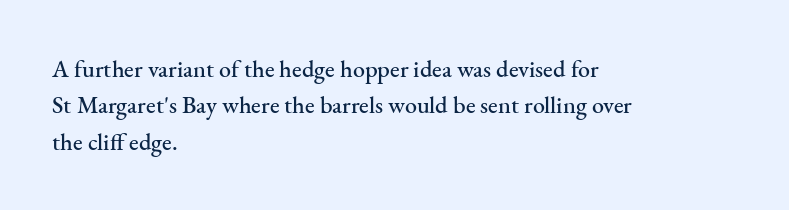
{"italic": "no", "underline": "no", "align": "left", "line_spacing": "normal", "line_spacing_ratio": 1.52, "letter_spacing": "normal", "letter_spacing_em": 0.0, "glyph_px": 24}
